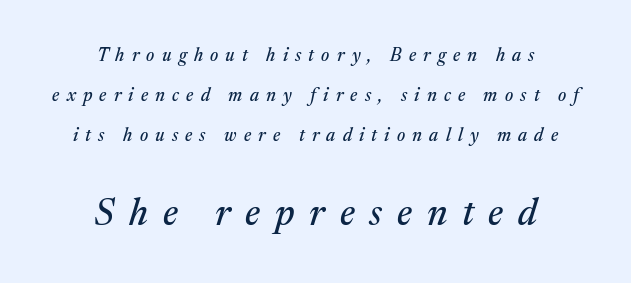
{"serif": "yes", "italic": "yes", "lean": "right", "slant_degrees": 17, "width": "normal", "stroke_contrast": "medium", "x_height": "medium", "monospaced": "no", "underline": "no", "align": "center", "line_spacing": "loose", "line_spacing_ratio": 2.23, "letter_spacing": "wide", "letter_spacing_em": 0.4, "larger_block": "second", "size_ratio": 2.06, "glyph_px": 37}
